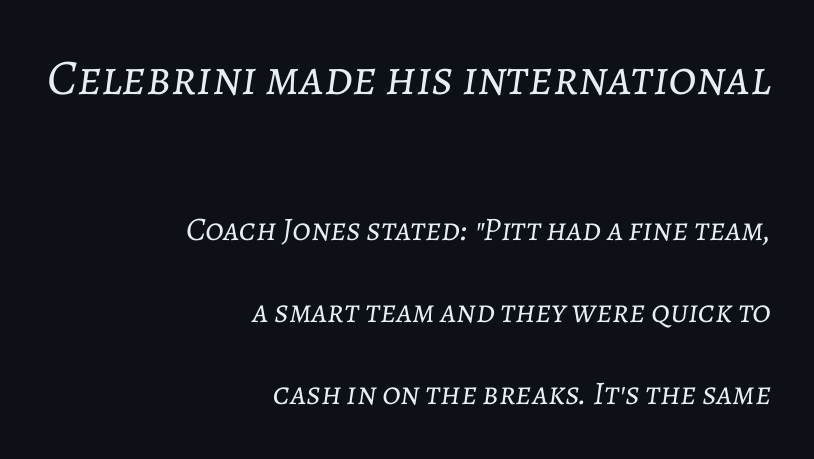
The image shows 50 px light type, italic (leaning right); set right-aligned, loose line spacing (2.47x), normal letter spacing, not underlined; the first (top) block is 1.52x larger; low stroke contrast and a medium x-height.
